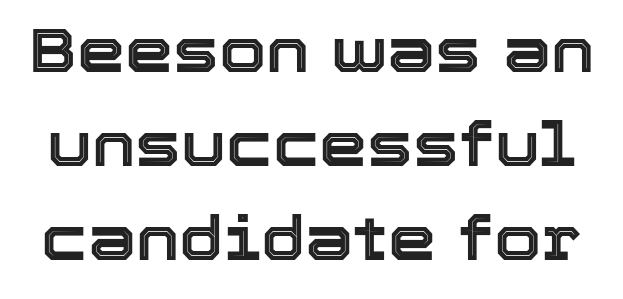
{"italic": "no", "width": "normal", "x_height": "medium", "monospaced": "no", "underline": "no", "line_spacing": "normal", "line_spacing_ratio": 1.54, "letter_spacing": "normal", "letter_spacing_em": 0.0, "glyph_px": 61}
